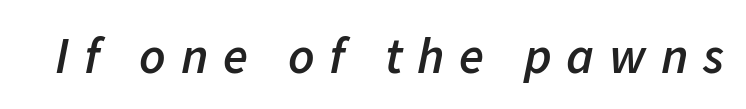
The image shows 51 px semibold type, italic (leaning right); set unusually wide letter spacing (+0.29 em), not underlined; low stroke contrast and a medium x-height.
